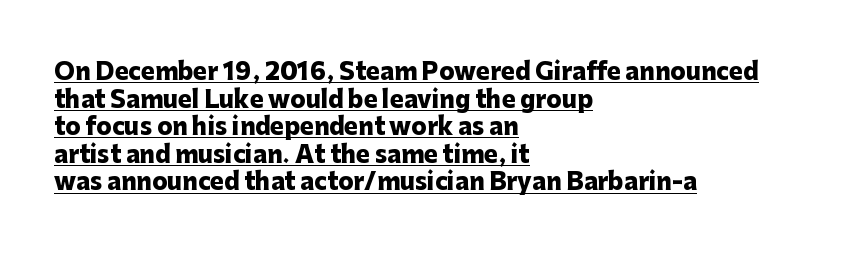
{"italic": "no", "bold": "yes", "underline": "yes", "align": "left", "line_spacing_ratio": 1.2, "letter_spacing": "normal", "letter_spacing_em": 0.0, "glyph_px": 23}
